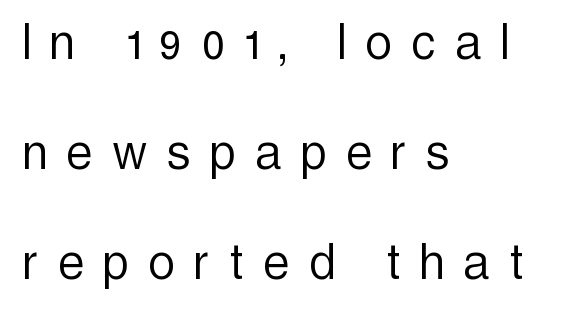
Posture: vertical. Airy leading. One-word summary of the alignment: left. You can tell from the bare stems that sans-serif type was used. You could not count columns in this text — the font is proportionally spaced.
